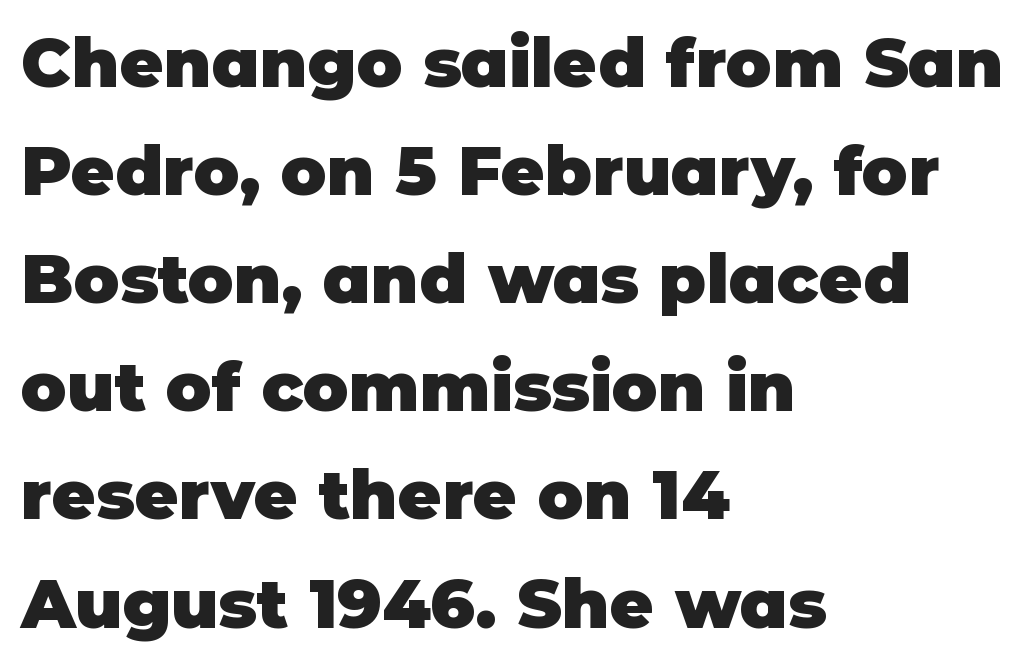
The letters are bold, with thick, heavy strokes. The baseline area is clear. The typesetter chose a ragged-right arrangement here. Stroke terminals: plain, sans-serif.
